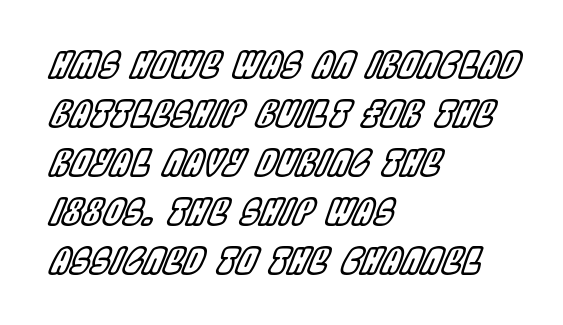
Q: Is the text italic (slanted)? A: Yes, it leans right by about 22 degrees.
Q: Is the text underlined? A: No.
Q: How is the paragraph aligned? A: Left-aligned.
Q: Is the spacing between letters normal or unusually wide? A: Normal.
Q: Is the spacing between lines tight, normal or loose? A: Normal.
Q: Width (condensed, normal, or wide)? A: Condensed.
Q: x-height? A: Large.
Q: Monospaced? A: No.
